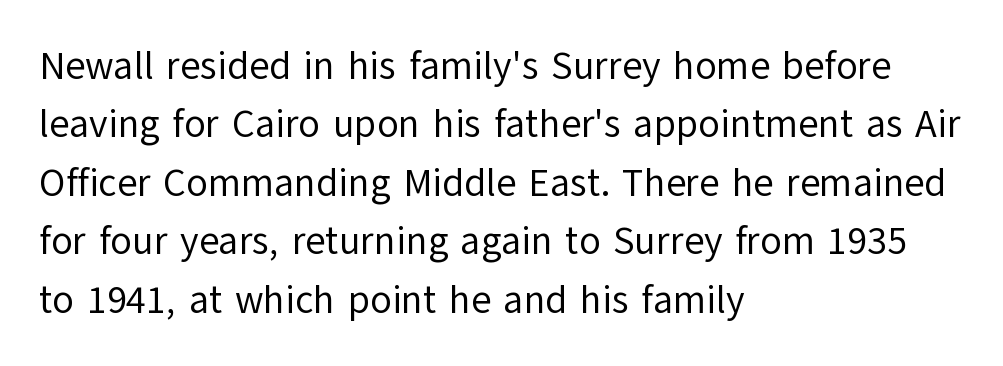
Spacing between characters is what you'd get straight out of the box. Stems and bowls with no extra thickness — not bold. Note the varied advance widths — an 'i' is clearly narrower than an 'm'. The words here are not underlined. Typographically, this falls in the sans-serif category. Horizontal bands of white between lines are of average thickness.
